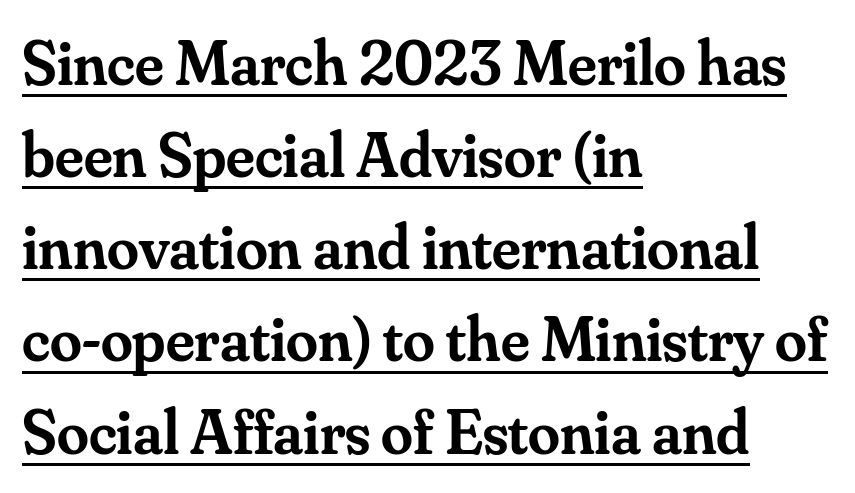
{"serif": "yes", "italic": "no", "bold": "semi", "weight": "semibold", "width": "normal", "stroke_contrast": "medium", "x_height": "small", "monospaced": "no", "underline": "yes", "align": "left", "line_spacing": "normal", "line_spacing_ratio": 1.44, "letter_spacing": "normal", "letter_spacing_em": 0.0, "glyph_px": 64}
